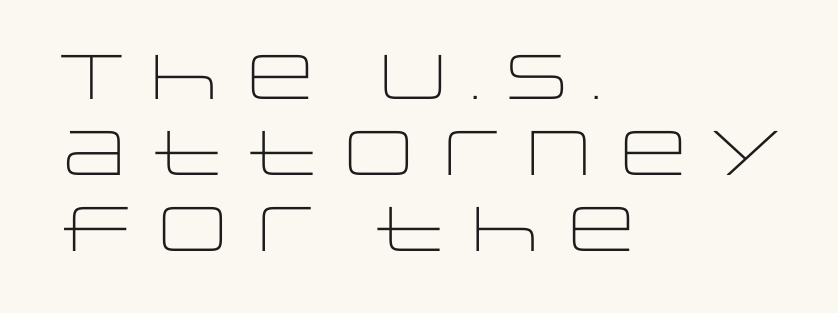
Casual observation: everything's shoved over to the left. Font category for this specimen: sans-serif. Only glyphs here, with clear space below each row. Upright lettering throughout.
